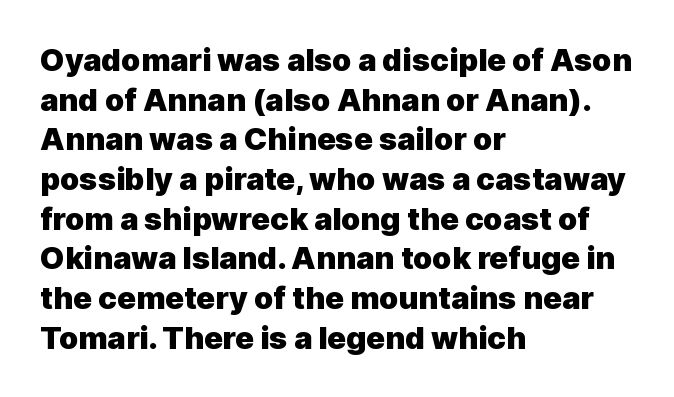
The image shows 31 px heavy sans-serif type, upright; set left-aligned, normal line spacing (1.28x), normal letter spacing, not underlined; a medium x-height.
